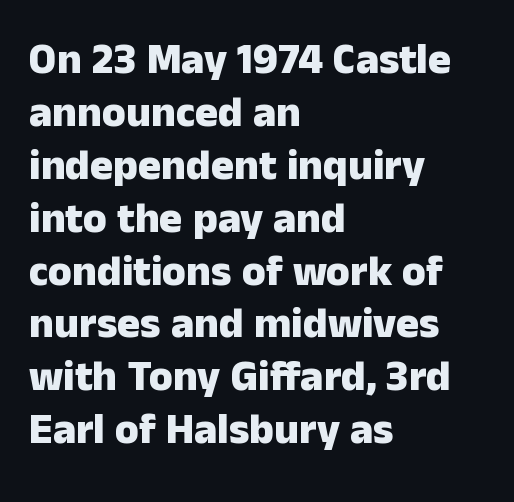
Q: Is the text bold? A: Yes.
Q: Is the text italic (slanted)? A: No, it is upright.
Q: Is the typeface a serif or a sans-serif typeface? A: Sans-serif.
Q: Is the text underlined? A: No.
Q: How is the paragraph aligned? A: Left-aligned.
Q: Is the spacing between letters normal or unusually wide? A: Normal.
Q: Width (condensed, normal, or wide)? A: Normal.
Q: Stroke contrast? A: Low.
Q: x-height? A: Medium.
Q: Monospaced? A: No.
